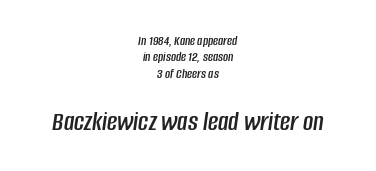
Q: Is the text italic (slanted)? A: Yes, it leans right by about 8 degrees.
Q: Is the text underlined? A: No.
Q: How is the paragraph aligned? A: Centered.
Q: Is the spacing between letters normal or unusually wide? A: Normal.
Q: Which block of text is set in a larger size, the first (top) or the second (bottom)? A: The second (bottom) one.
Q: Width (condensed, normal, or wide)? A: Condensed.
Q: Stroke contrast? A: Low.
Q: x-height? A: Large.
Q: Monospaced? A: No.
